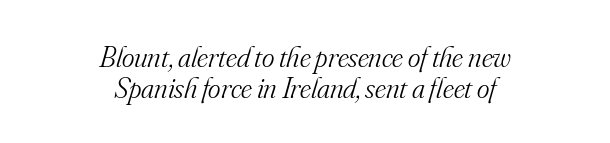
{"serif": "yes", "italic": "yes", "lean": "right", "slant_degrees": 16, "bold": "no", "weight": "light", "width": "normal", "stroke_contrast": "medium", "x_height": "small", "monospaced": "no", "underline": "no", "align": "center", "line_spacing": "tight", "line_spacing_ratio": 1.02, "letter_spacing": "normal", "letter_spacing_em": 0.0, "glyph_px": 30}
